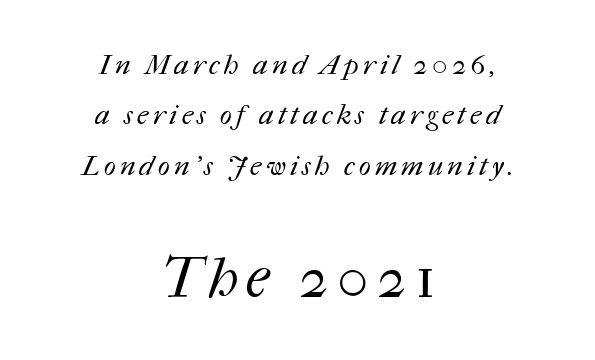
{"bold": "no", "weight": "regular", "width": "normal", "stroke_contrast": "medium", "x_height": "medium", "monospaced": "no", "underline": "no", "align": "center", "line_spacing_ratio": 1.8, "larger_block": "second", "size_ratio": 2.04, "glyph_px": 57}
